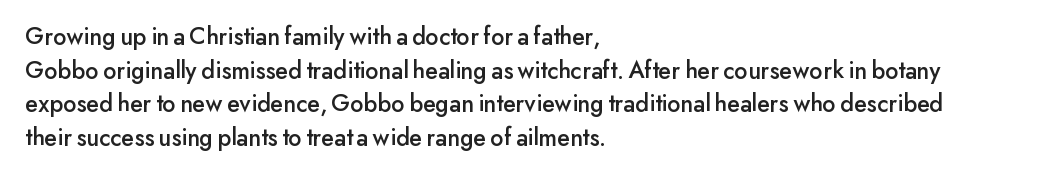
{"italic": "no", "underline": "no", "align": "left", "line_spacing": "normal", "line_spacing_ratio": 1.35, "letter_spacing": "normal", "letter_spacing_em": 0.0, "glyph_px": 25}
